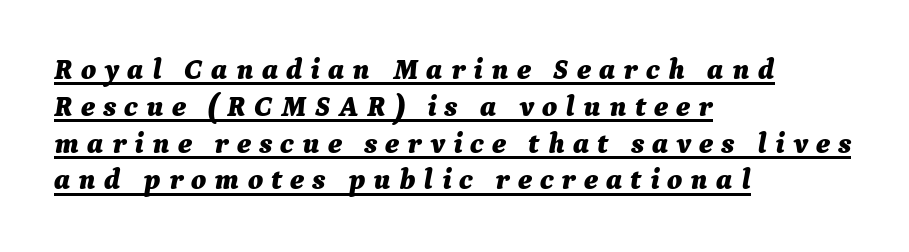
Q: Is the text bold? A: Yes.
Q: Is the text italic (slanted)? A: Yes, it leans right by about 9 degrees.
Q: Is the text underlined? A: Yes.
Q: How is the paragraph aligned? A: Left-aligned.
Q: Is the spacing between letters normal or unusually wide? A: Unusually wide.
Q: Is the spacing between lines tight, normal or loose? A: Normal.
Q: Width (condensed, normal, or wide)? A: Normal.
Q: Stroke contrast? A: Medium.
Q: x-height? A: Medium.
Q: Monospaced? A: No.
